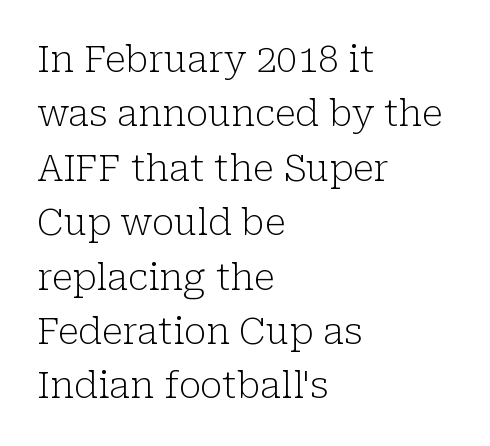
This is not heavy type; no bold has been used. The passage is arranged the way most books set body copy — flush left. Looks like regular typesetting: each glyph gets only the width it needs. The tracking reads as untouched default to a designer's eye. I'd call this a serif setting — the letters wear small feet. Successive baselines arrive at the customary interval.
